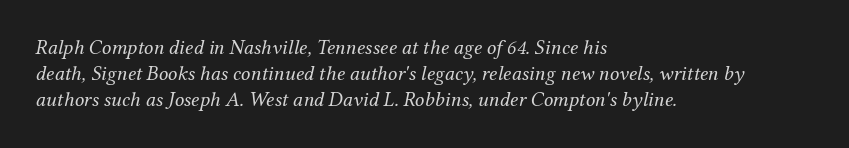
The font's italic variant was chosen for this text. Decoration check: the copy has no underline. The font sits on the lighter half of the weight spectrum, regular included. The ragged edge is on the right, which tells us the setting is flush left. The rendering keeps characters at their native spacing.
